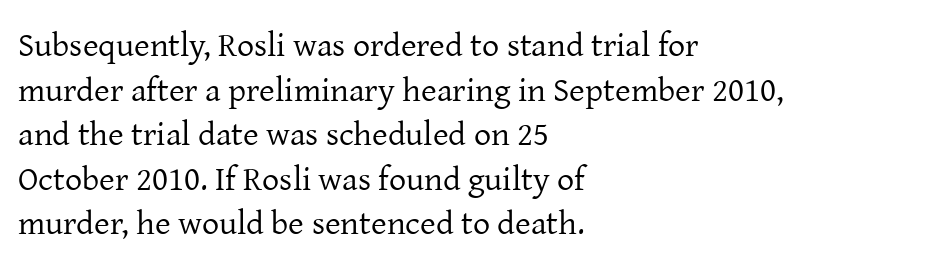
The image shows 34 px regular-weight serif type, upright; set left-aligned, normal line spacing (1.31x), normal letter spacing, not underlined; low stroke contrast and a medium x-height.
